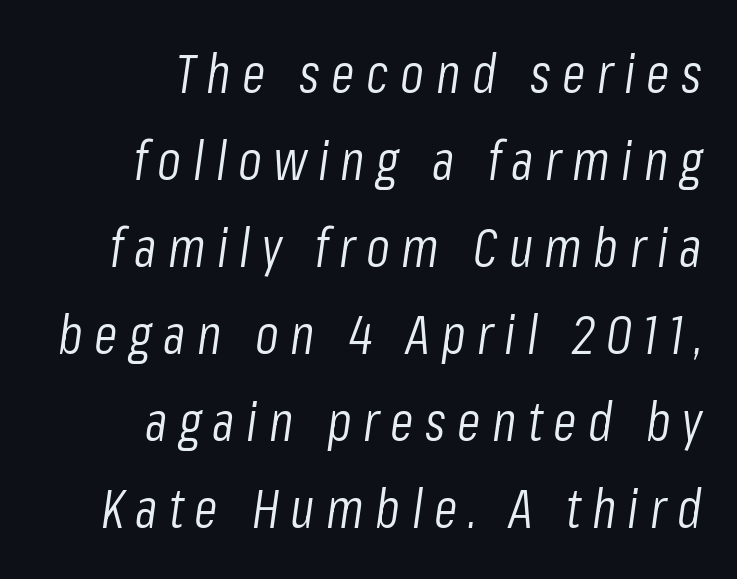
{"italic": "yes", "lean": "right", "slant_degrees": 8, "bold": "no", "weight": "light", "width": "condensed", "stroke_contrast": "low", "x_height": "medium", "monospaced": "no", "underline": "no", "align": "right", "line_spacing": "normal", "line_spacing_ratio": 1.61, "letter_spacing": "wide", "letter_spacing_em": 0.21, "glyph_px": 54}
